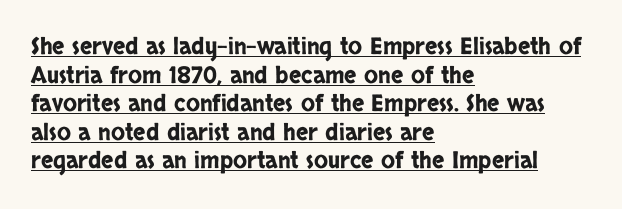
The image shows 23 px text type, upright; set left-aligned, line spacing 1.24x, normal letter spacing, underlined.
